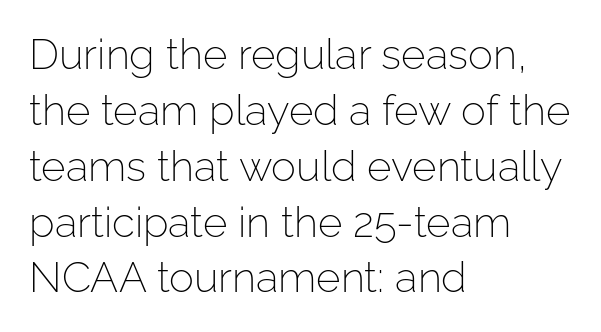
Q: Is the text bold? A: No.
Q: Is the text italic (slanted)? A: No, it is upright.
Q: Is the typeface a serif or a sans-serif typeface? A: Sans-serif.
Q: Is the text underlined? A: No.
Q: How is the paragraph aligned? A: Left-aligned.
Q: Is the spacing between letters normal or unusually wide? A: Normal.
Q: Is the spacing between lines tight, normal or loose? A: Normal.
Q: Width (condensed, normal, or wide)? A: Normal.
Q: Stroke contrast? A: Low.
Q: x-height? A: Medium.
Q: Monospaced? A: No.
